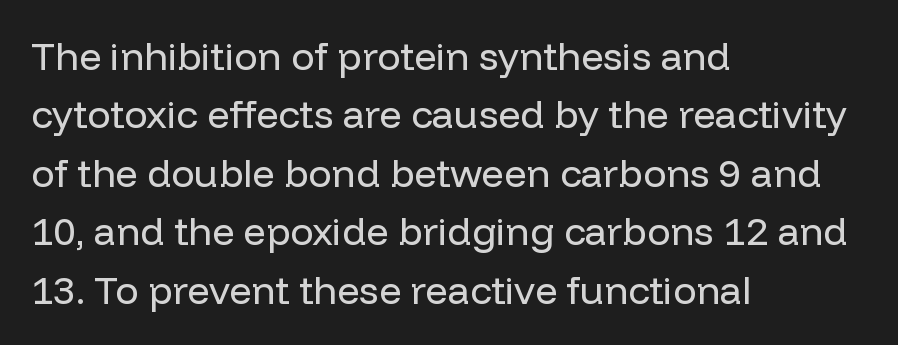
Spacing between characters is what you'd get straight out of the box. Stems and bowls with no extra thickness — not bold. Note the varied advance widths — an 'i' is clearly narrower than an 'm'. The words here are not underlined. Typographically, this falls in the sans-serif category. Horizontal bands of white between lines are of average thickness.
